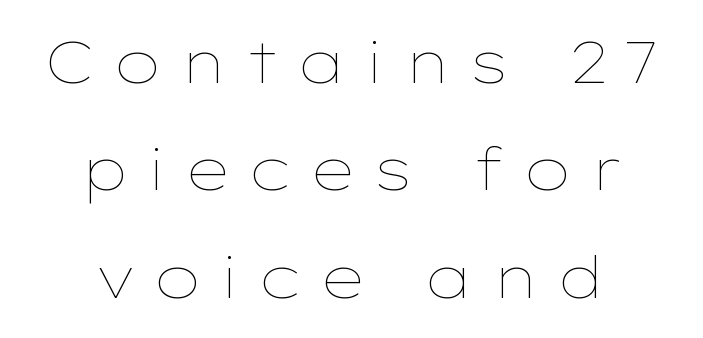
The image shows 58 px thin, wide type, upright; set centered, line spacing 1.85x, unusually wide letter spacing (+0.29 em), not underlined; low stroke contrast and a medium x-height.
